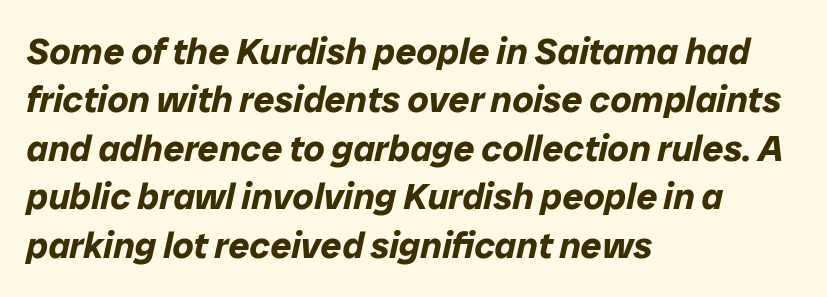
Q: Is the text bold? A: Yes.
Q: Is the text italic (slanted)? A: Yes, it leans right by about 12 degrees.
Q: Is the text underlined? A: No.
Q: How is the paragraph aligned? A: Left-aligned.
Q: Is the spacing between letters normal or unusually wide? A: Normal.
Q: Is the spacing between lines tight, normal or loose? A: Normal.
Q: Width (condensed, normal, or wide)? A: Normal.
Q: Stroke contrast? A: Low.
Q: x-height? A: Medium.
Q: Monospaced? A: No.
